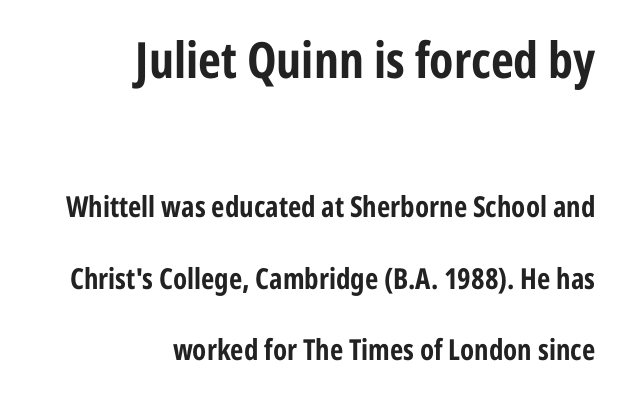
{"serif": "no", "italic": "no", "bold": "yes", "weight": "bold", "width": "condensed", "stroke_contrast": "low", "x_height": "medium", "monospaced": "no", "underline": "no", "align": "right", "line_spacing": "loose", "line_spacing_ratio": 2.45, "letter_spacing": "normal", "letter_spacing_em": 0.0, "larger_block": "first", "size_ratio": 1.72, "glyph_px": 50}
